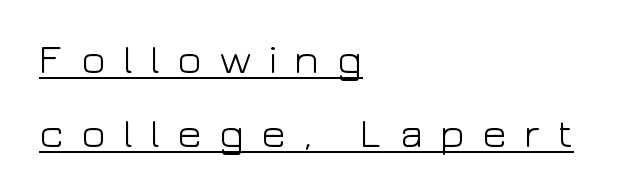
Q: Is the text bold? A: No.
Q: Is the text italic (slanted)? A: No, it is upright.
Q: Is the typeface a serif or a sans-serif typeface? A: Sans-serif.
Q: Is the text underlined? A: Yes.
Q: How is the paragraph aligned? A: Left-aligned.
Q: Is the spacing between letters normal or unusually wide? A: Unusually wide.
Q: Width (condensed, normal, or wide)? A: Wide.
Q: Stroke contrast? A: Low.
Q: x-height? A: Medium.
Q: Monospaced? A: No.
